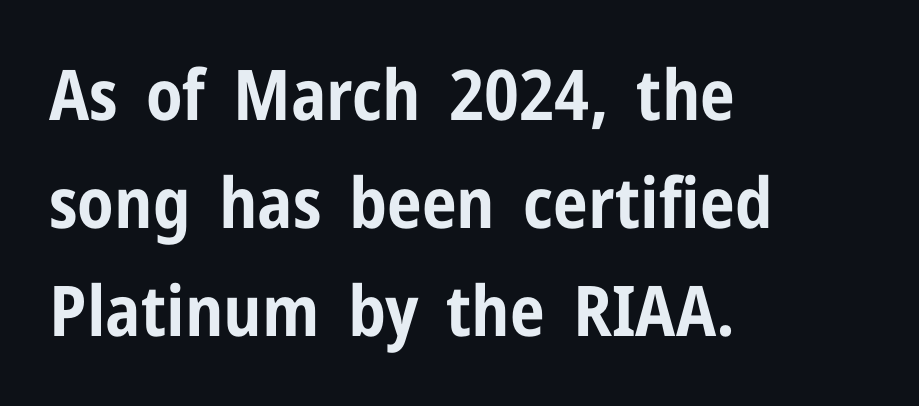
Q: Is the text bold? A: Yes.
Q: Is the text italic (slanted)? A: No, it is upright.
Q: Is the typeface a serif or a sans-serif typeface? A: Sans-serif.
Q: Is the text underlined? A: No.
Q: How is the paragraph aligned? A: Left-aligned.
Q: Is the spacing between letters normal or unusually wide? A: Normal.
Q: Is the spacing between lines tight, normal or loose? A: Normal.
Q: Width (condensed, normal, or wide)? A: Condensed.
Q: Stroke contrast? A: Low.
Q: x-height? A: Medium.
Q: Monospaced? A: No.
